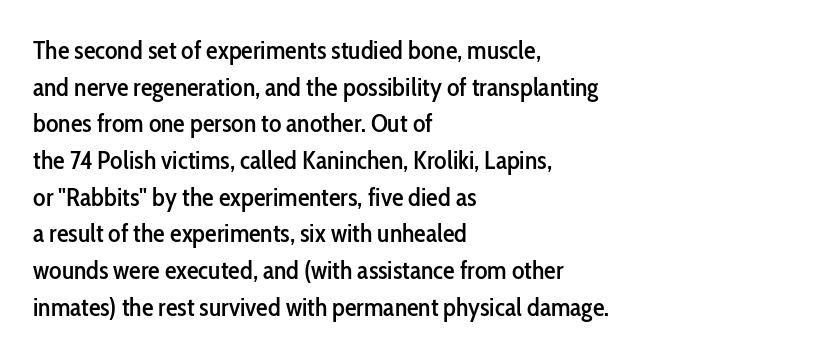
{"italic": "no", "underline": "no", "align": "left", "line_spacing": "normal", "line_spacing_ratio": 1.41, "letter_spacing": "normal", "letter_spacing_em": 0.0, "glyph_px": 26}
